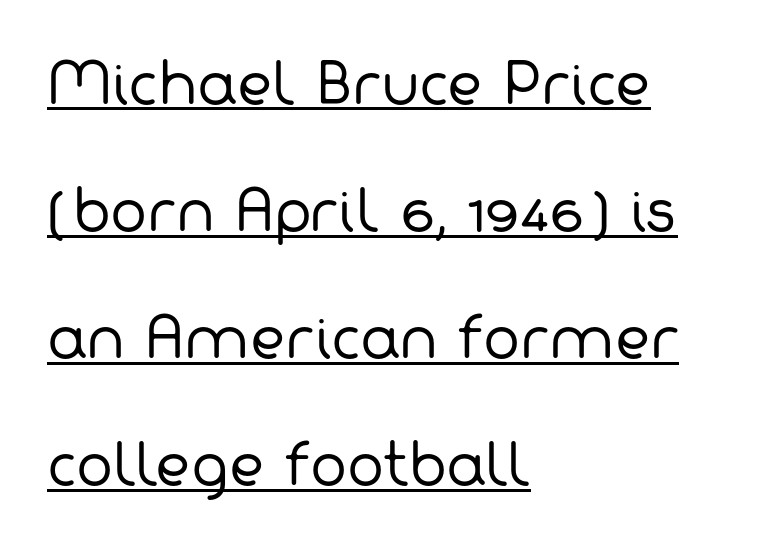
{"serif": "no", "bold": "no", "weight": "regular", "width": "normal", "stroke_contrast": "low", "x_height": "medium", "monospaced": "no", "underline": "yes", "align": "left", "line_spacing": "loose", "line_spacing_ratio": 2.31, "letter_spacing": "normal", "letter_spacing_em": 0.0, "glyph_px": 55}
